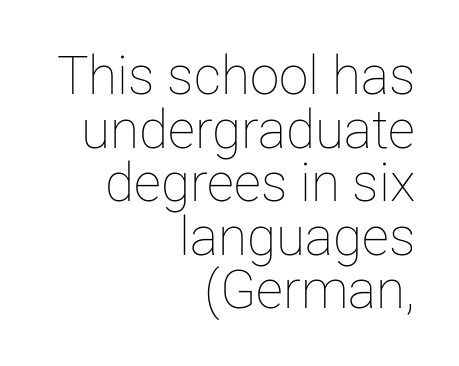
Unlike italic type, these characters show no tilt at all. Tightly led — the rows are bunched. Looks like regular typesetting: each glyph gets only the width it needs. Where is the straight margin? On the right. The horizontal fit of the characters is conventional and even.
